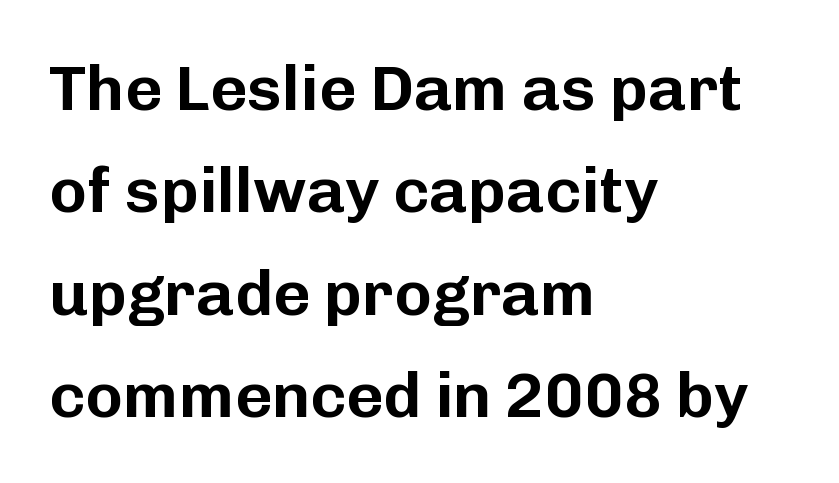
{"serif": "no", "italic": "no", "width": "normal", "stroke_contrast": "low", "x_height": "medium", "monospaced": "no", "underline": "no", "align": "left", "line_spacing": "normal", "line_spacing_ratio": 1.6, "letter_spacing": "normal", "letter_spacing_em": 0.0, "glyph_px": 64}
